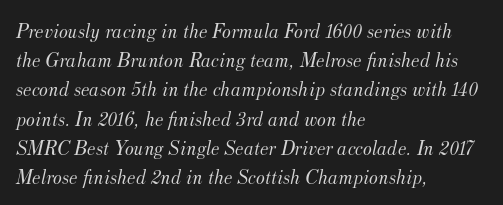
The image shows 21 px text type, italic (leaning right); set left-aligned, normal line spacing (1.39x), normal letter spacing, not underlined.
